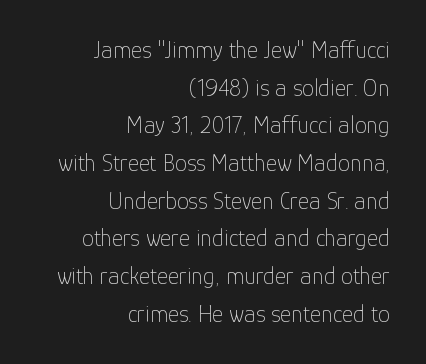
Q: Is the text bold? A: No.
Q: Is the text italic (slanted)? A: No, it is upright.
Q: Is the text underlined? A: No.
Q: How is the paragraph aligned? A: Right-aligned.
Q: Is the spacing between letters normal or unusually wide? A: Normal.
Q: Is the spacing between lines tight, normal or loose? A: Normal.
